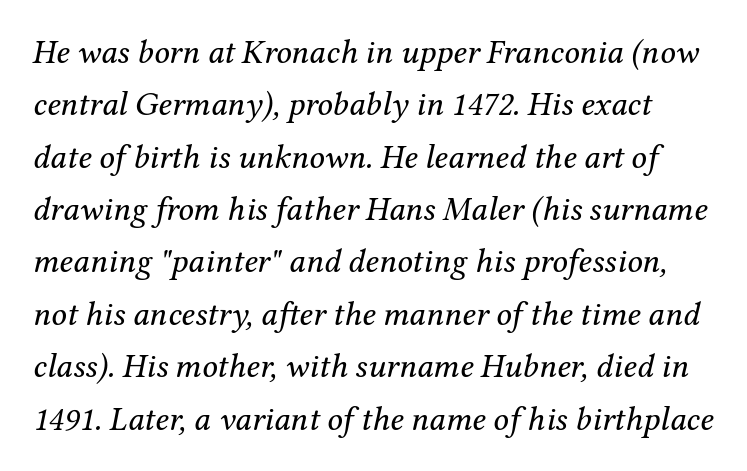
Vertical spacing — default. Here the glyphs are tracked normally, forming tight word shapes. Compared with a typical body face, this is equally light or lighter still. Think of a printed novel: that variable character pitch is what you see here.
